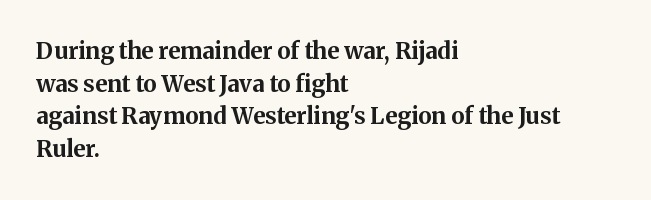
The image shows 23 px bold type, upright; set left-aligned, normal line spacing (1.42x), normal letter spacing, not underlined.
